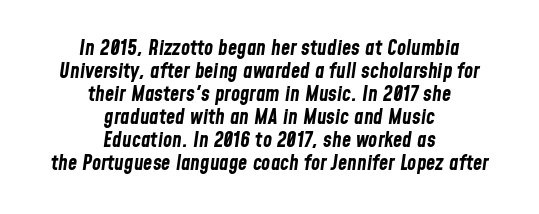
The image shows 21 px bold type, italic (leaning right); set centered, tight line spacing (1.1x), normal letter spacing, not underlined.
